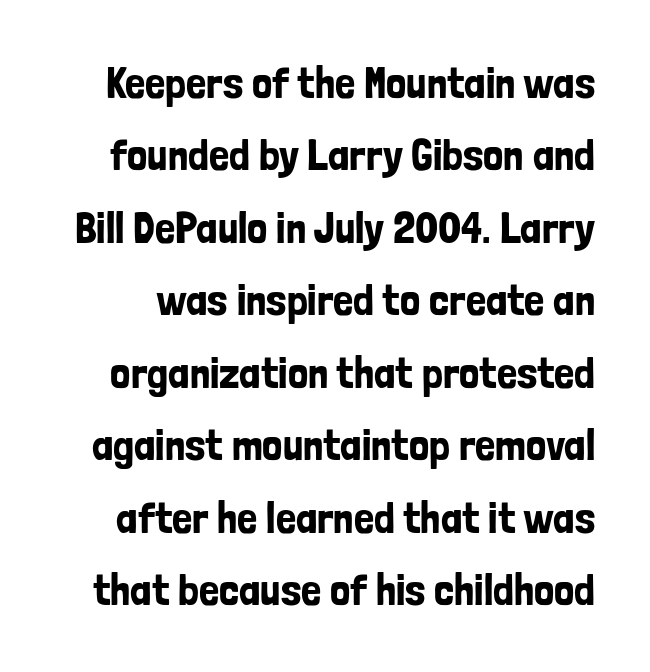
Each letter keeps its own natural width here, so spacing adapts to shape. A bare baseline throughout the passage. This is sans-serif lettering, the kind often seen on screens and signage. This is the regular roman posture of the typeface. Look at the tracking — it's just the regular setting, nothing added. Quick note: interline space is typical.
